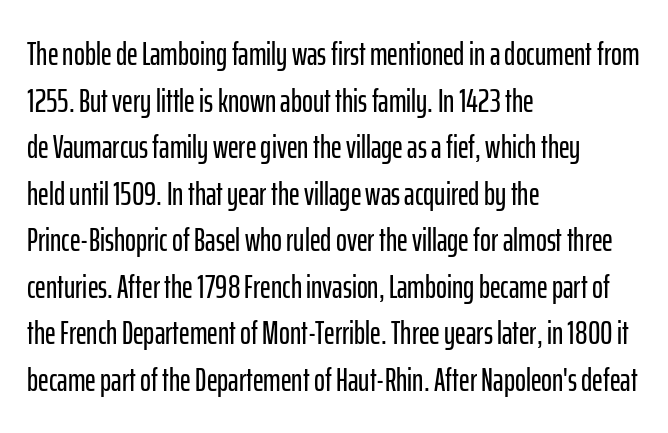
{"serif": "no", "italic": "no", "width": "condensed", "stroke_contrast": "low", "x_height": "medium", "monospaced": "no", "underline": "no", "align": "left", "line_spacing": "normal", "line_spacing_ratio": 1.41, "letter_spacing": "normal", "letter_spacing_em": 0.0, "glyph_px": 33}
